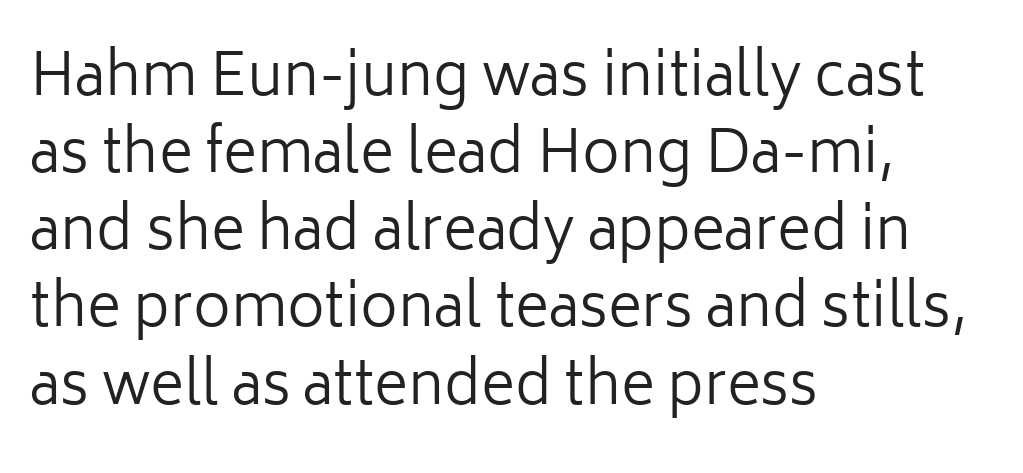
The image shows 58 px regular-weight sans-serif type, upright; set left-aligned, normal line spacing (1.33x), normal letter spacing, not underlined; low stroke contrast and a medium x-height.
